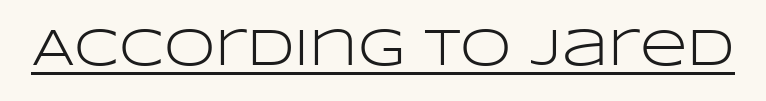
The image shows 52 px light, wide sans-serif type, upright; set normal letter spacing, underlined; low stroke contrast and a large x-height.
